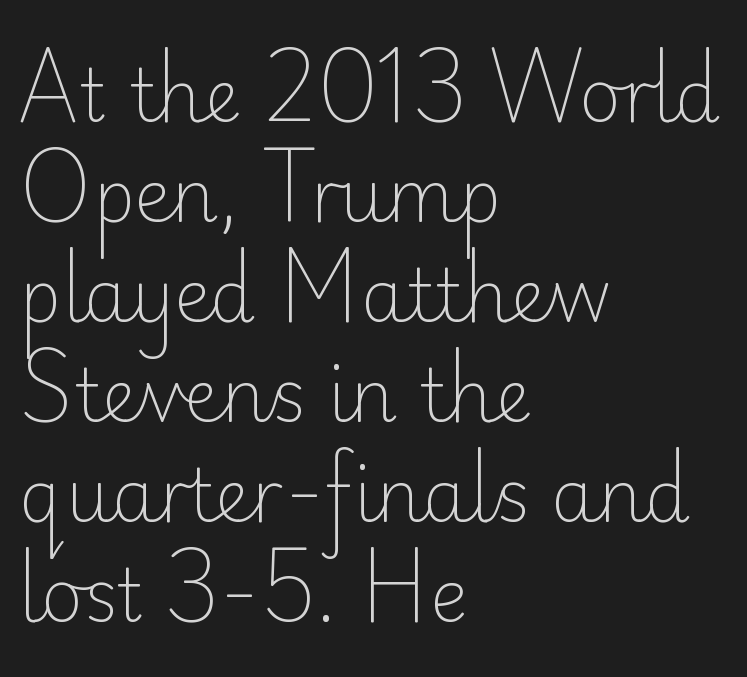
The image shows 72 px light sans-serif type, upright; set left-aligned, normal line spacing (1.39x), normal letter spacing, not underlined; low stroke contrast and a small x-height.
